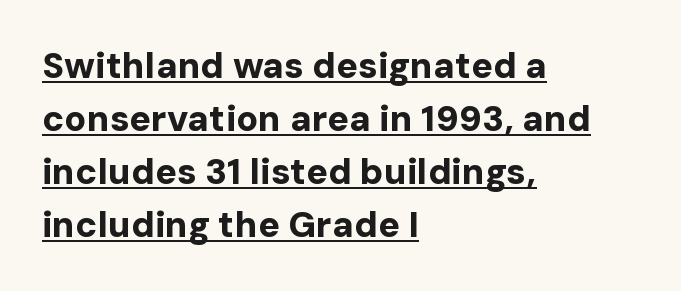
{"serif": "no", "italic": "no", "bold": "yes", "weight": "bold", "width": "normal", "stroke_contrast": "low", "x_height": "medium", "monospaced": "no", "underline": "yes", "align": "left", "line_spacing": "normal", "line_spacing_ratio": 1.47, "letter_spacing": "normal", "letter_spacing_em": 0.0, "glyph_px": 36}
